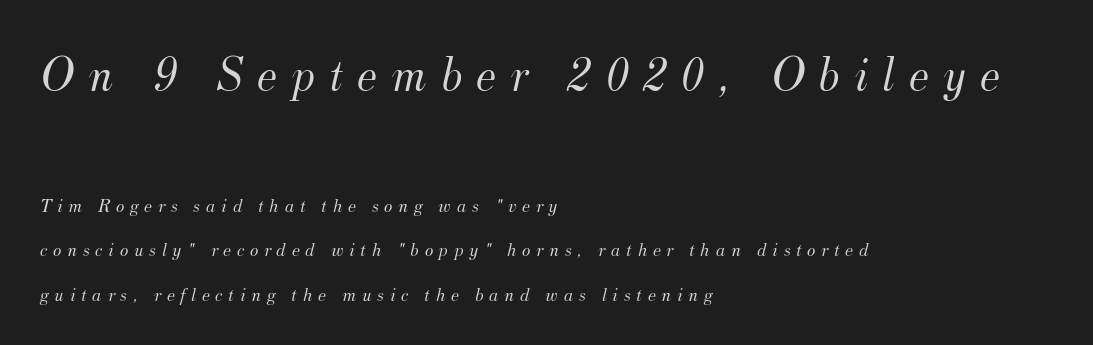
The baseline area is clear. In terms of leading, this rendering errs on the spacious side. The letters are slanted; this is an italic face. The earlier block is typeset at a bigger size than the later block.
